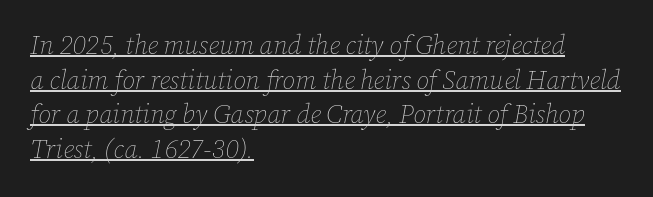
{"italic": "yes", "lean": "right", "slant_degrees": 12, "bold": "no", "underline": "yes", "align": "left", "line_spacing": "normal", "line_spacing_ratio": 1.33, "letter_spacing": "normal", "letter_spacing_em": 0.0, "glyph_px": 26}
